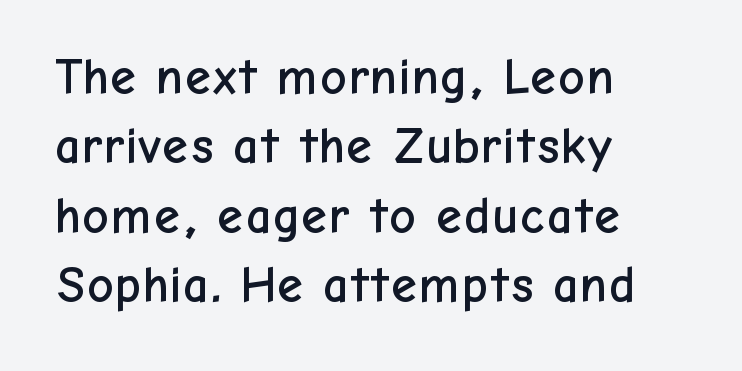
The image shows 51 px sans-serif type, upright; set left-aligned, normal line spacing (1.36x), normal letter spacing, not underlined; low stroke contrast and a medium x-height.
